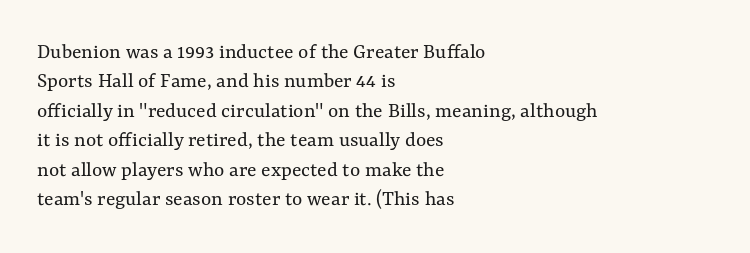
Q: Is the text bold? A: No.
Q: Is the text italic (slanted)? A: No, it is upright.
Q: Is the text underlined? A: No.
Q: How is the paragraph aligned? A: Left-aligned.
Q: Is the spacing between letters normal or unusually wide? A: Normal.
Q: Is the spacing between lines tight, normal or loose? A: Normal.
